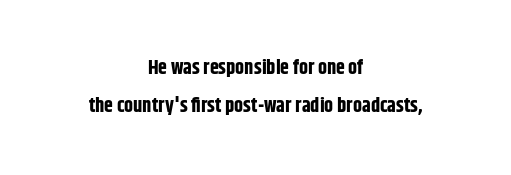
{"italic": "no", "bold": "yes", "underline": "no", "align": "center", "line_spacing": "loose", "line_spacing_ratio": 1.9, "letter_spacing": "normal", "letter_spacing_em": 0.0, "glyph_px": 20}
